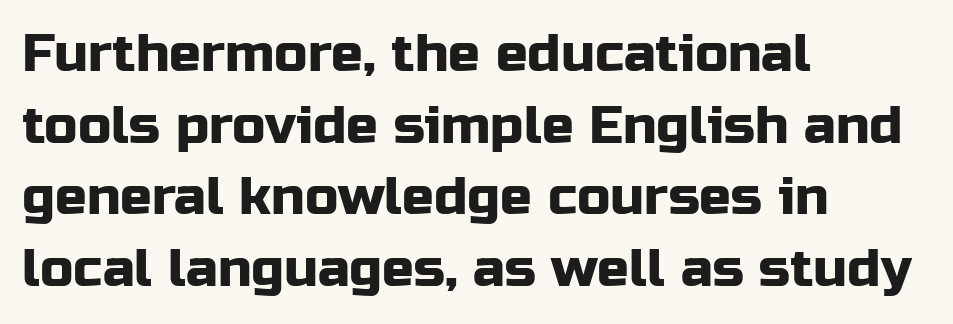
Character widths vary here, with narrow letters taking less room than wide ones. Font category for this specimen: sans-serif. It's the straight-up-and-down kind of type. These lines keep a tight, regular rhythm from letter to letter.
